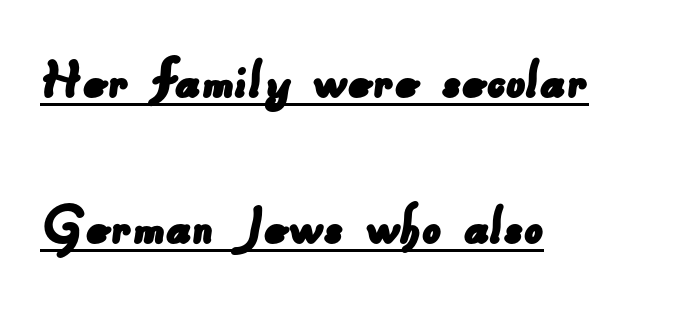
The image shows 60 px sans-serif type; set left-aligned, loose line spacing (2.43x), normal letter spacing, underlined; low stroke contrast and a small x-height.
